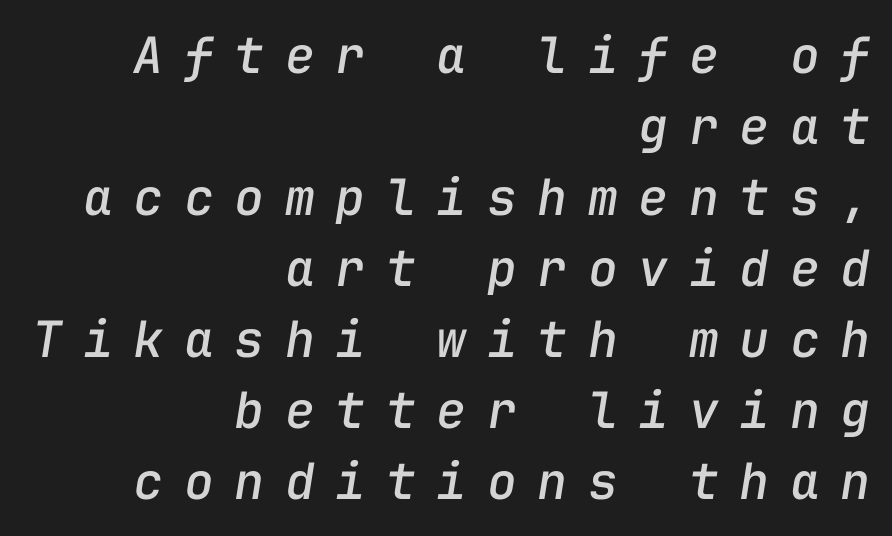
The image shows 50 px text type, italic (leaning right), monospaced; set right-aligned, normal line spacing (1.42x), unusually wide letter spacing (+0.41 em), not underlined; low stroke contrast and a medium x-height.
